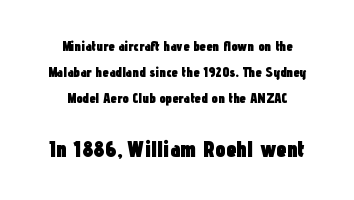
The image shows 23 px bold type, upright; set centered, line spacing 1.87x, normal letter spacing, not underlined; the second (bottom) block is 1.64x larger.
